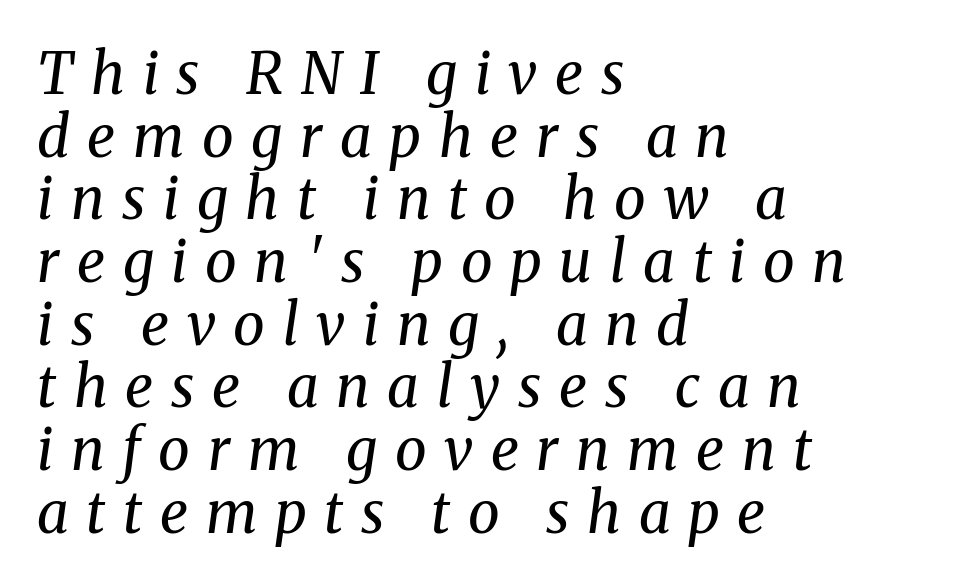
{"serif": "yes", "italic": "yes", "lean": "right", "slant_degrees": 8, "bold": "no", "weight": "regular", "width": "normal", "stroke_contrast": "medium", "x_height": "medium", "monospaced": "no", "underline": "no", "align": "left", "line_spacing": "tight", "line_spacing_ratio": 1.1, "letter_spacing": "wide", "letter_spacing_em": 0.31, "glyph_px": 57}
